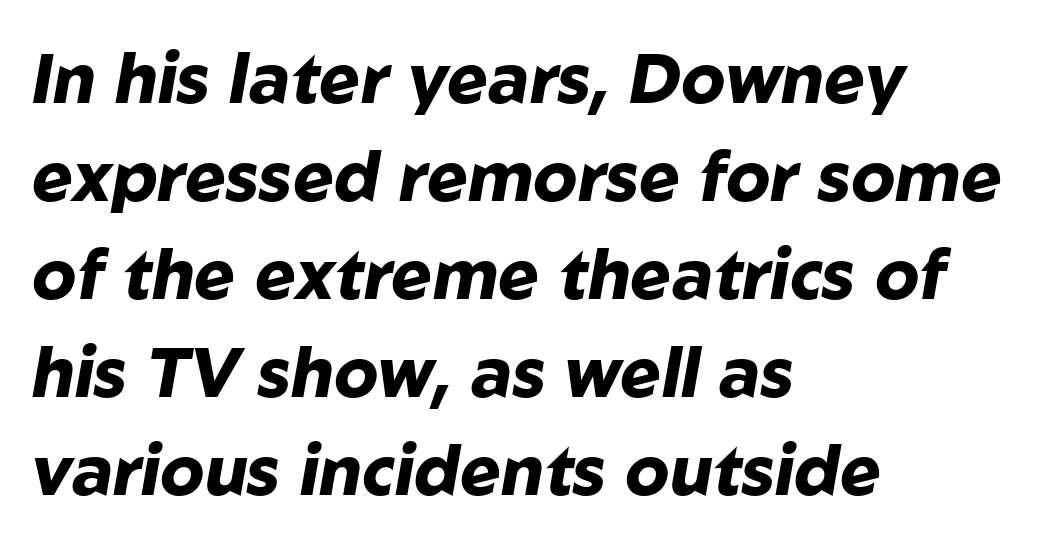
{"italic": "yes", "lean": "right", "slant_degrees": 10, "bold": "yes", "weight": "heavy", "width": "normal", "stroke_contrast": "low", "x_height": "medium", "monospaced": "no", "underline": "no", "align": "left", "line_spacing": "normal", "line_spacing_ratio": 1.42, "letter_spacing": "normal", "letter_spacing_em": 0.0, "glyph_px": 69}
